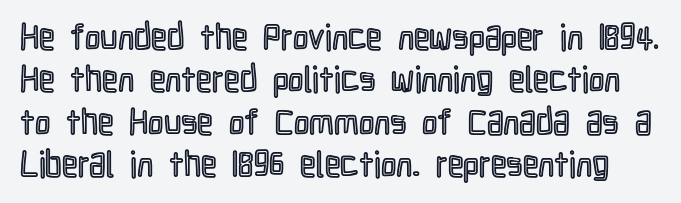
Upright lettering throughout. Does extra space separate the letters? No, they use regular spacing. Character widths vary here, with narrow letters taking less room than wide ones. Letters rest on an invisible, unmarked baseline.
